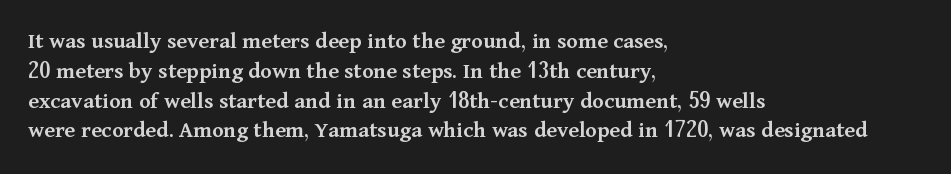
Q: Is the text bold? A: Semi-bold.
Q: Is the text italic (slanted)? A: No, it is upright.
Q: Is the text underlined? A: No.
Q: How is the paragraph aligned? A: Left-aligned.
Q: Is the spacing between letters normal or unusually wide? A: Normal.
